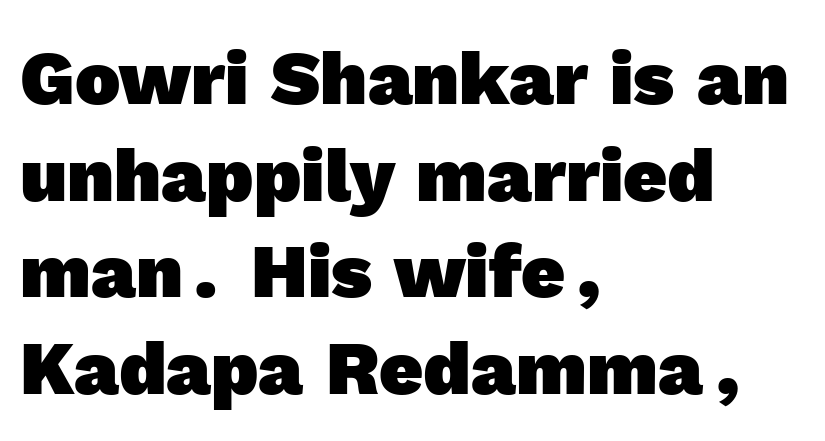
The image shows 76 px heavy sans-serif type; set left-aligned, normal line spacing (1.27x), normal letter spacing, not underlined; a medium x-height.
